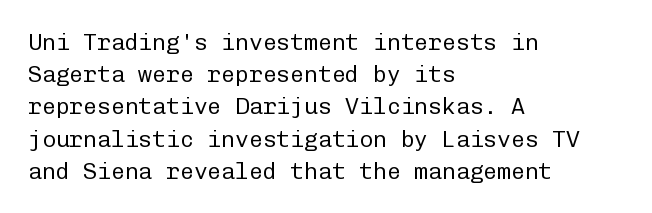
Q: Is the text bold? A: No.
Q: Is the text italic (slanted)? A: No, it is upright.
Q: Is the text underlined? A: No.
Q: How is the paragraph aligned? A: Left-aligned.
Q: Is the spacing between letters normal or unusually wide? A: Normal.
Q: Is the spacing between lines tight, normal or loose? A: Normal.
